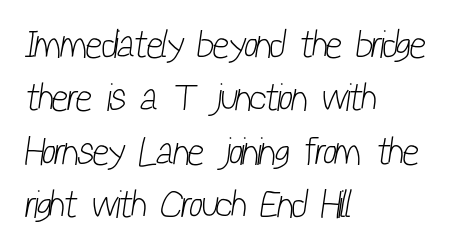
Q: Is the text bold? A: No.
Q: Is the typeface a serif or a sans-serif typeface? A: Sans-serif.
Q: Is the text underlined? A: No.
Q: How is the paragraph aligned? A: Left-aligned.
Q: Is the spacing between letters normal or unusually wide? A: Normal.
Q: Is the spacing between lines tight, normal or loose? A: Normal.
Q: Width (condensed, normal, or wide)? A: Condensed.
Q: Stroke contrast? A: Low.
Q: x-height? A: Medium.
Q: Monospaced? A: No.
